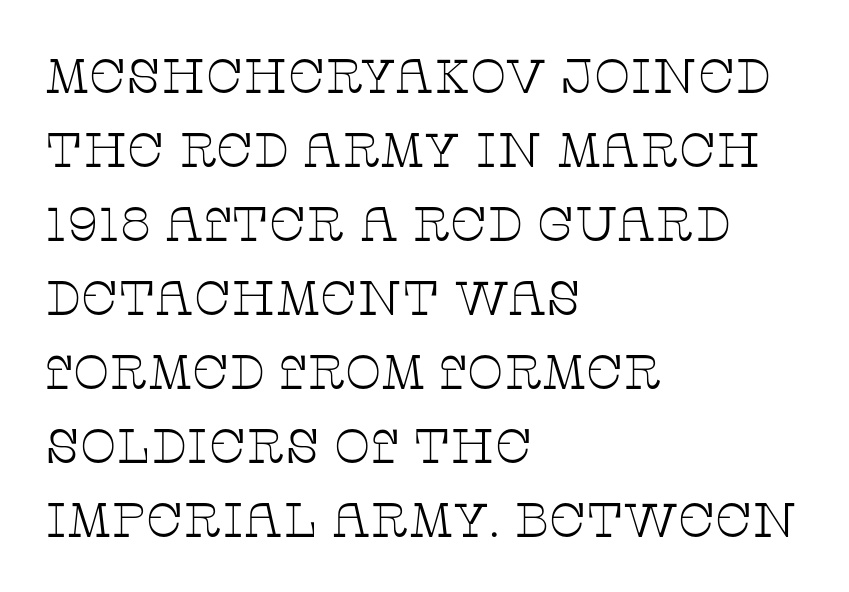
The image shows 48 px thin, wide serif type, upright; set left-aligned, normal line spacing (1.54x), normal letter spacing, not underlined; low stroke contrast and a large x-height.
